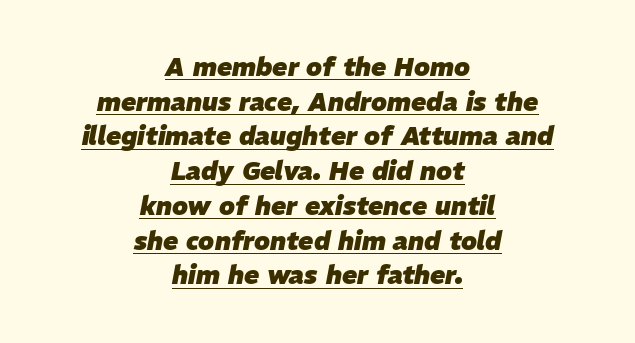
Q: Is the text bold? A: Yes.
Q: Is the text italic (slanted)? A: Yes, it leans right by about 11 degrees.
Q: Is the text underlined? A: Yes.
Q: How is the paragraph aligned? A: Centered.
Q: Is the spacing between letters normal or unusually wide? A: Normal.
Q: Is the spacing between lines tight, normal or loose? A: Normal.
